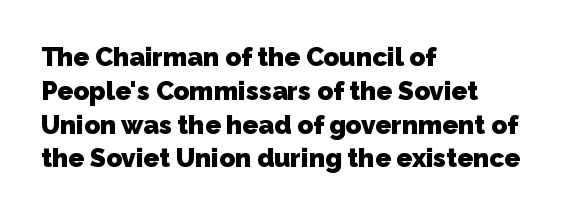
{"bold": "yes", "underline": "no", "align": "left", "line_spacing": "normal", "line_spacing_ratio": 1.3, "letter_spacing": "normal", "letter_spacing_em": 0.0, "glyph_px": 26}
